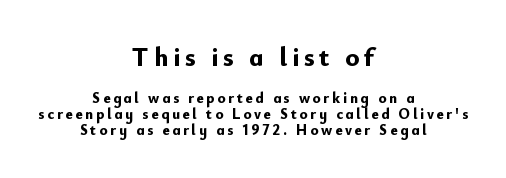
Q: Is the text bold? A: Yes.
Q: Is the text italic (slanted)? A: No, it is upright.
Q: Is the text underlined? A: No.
Q: How is the paragraph aligned? A: Centered.
Q: Is the spacing between lines tight, normal or loose? A: Tight.
Q: Which block of text is set in a larger size, the first (top) or the second (bottom)? A: The first (top) one.
